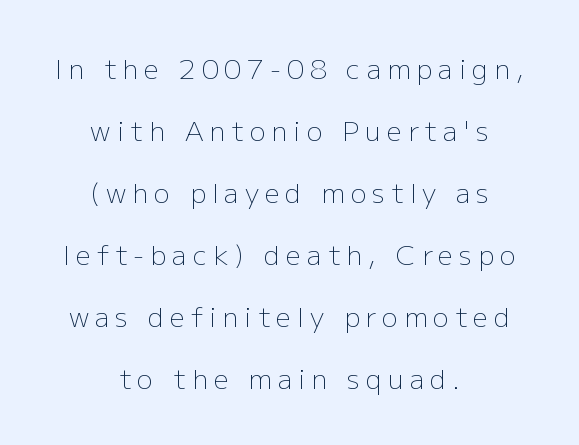
{"italic": "no", "bold": "no", "underline": "no", "align": "center", "line_spacing": "loose", "line_spacing_ratio": 2.3, "letter_spacing": "wide", "letter_spacing_em": 0.22, "glyph_px": 27}
